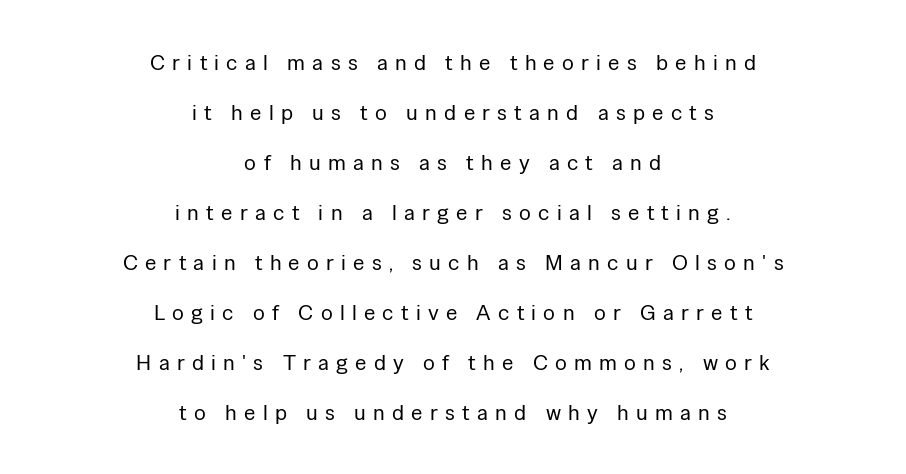
Compared with a flush-left layout, this one balances lines on the center instead. These glyphs show unthickened strokes, regular width or finer. The gaps between neighbouring characters are conspicuously large. Words float on clear page, feet unadorned. No italicization has been applied; the sample stays upright.
